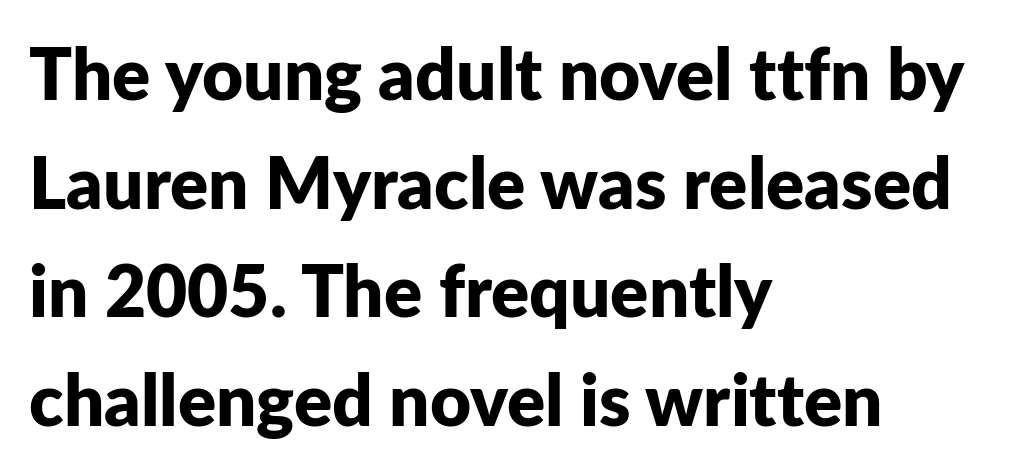
The image shows 71 px bold sans-serif type, upright; set left-aligned, normal line spacing (1.53x), normal letter spacing, not underlined; low stroke contrast and a medium x-height.
